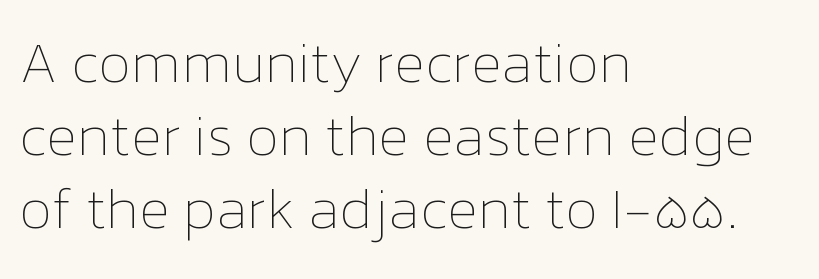
{"italic": "no", "bold": "no", "weight": "thin", "width": "normal", "stroke_contrast": "low", "x_height": "medium", "monospaced": "no", "underline": "no", "align": "left", "line_spacing": "normal", "line_spacing_ratio": 1.28, "letter_spacing": "normal", "letter_spacing_em": 0.0, "glyph_px": 57}
